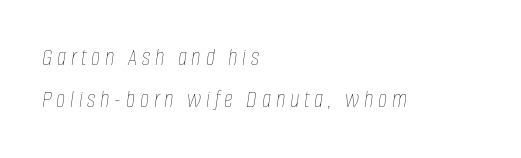
The image shows 25 px text type, italic (leaning right); set left-aligned, normal line spacing (1.69x), not underlined.
